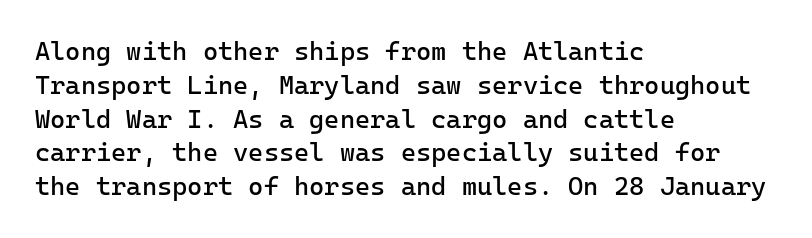
The image shows 26 px text type, upright; set left-aligned, normal line spacing (1.3x), normal letter spacing, not underlined.
